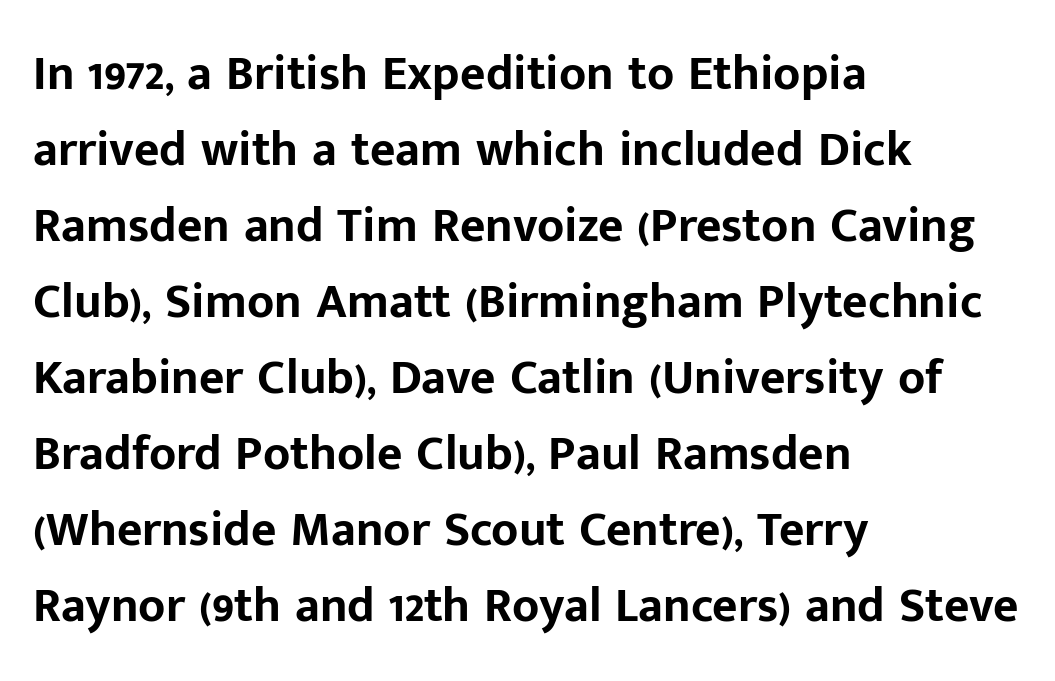
Q: Is the text bold? A: Yes.
Q: Is the text italic (slanted)? A: No, it is upright.
Q: Is the typeface a serif or a sans-serif typeface? A: Sans-serif.
Q: Is the text underlined? A: No.
Q: How is the paragraph aligned? A: Left-aligned.
Q: Is the spacing between letters normal or unusually wide? A: Normal.
Q: Is the spacing between lines tight, normal or loose? A: Normal.
Q: Width (condensed, normal, or wide)? A: Normal.
Q: Stroke contrast? A: Low.
Q: x-height? A: Medium.
Q: Monospaced? A: No.
